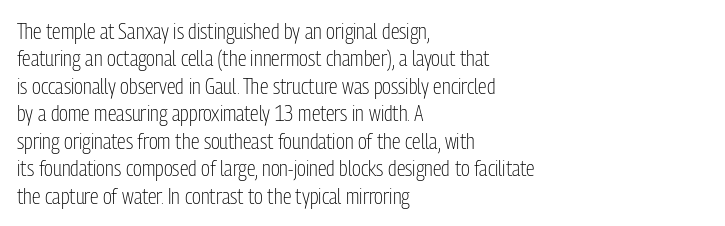
Counters stay open thanks to moderate or lighter strokes. All the whitespace from short lines collects on the right. Normally led — the rows are evenly, conventionally spaced. The glyphs are unaccompanied by any horizontal stroke below them.
